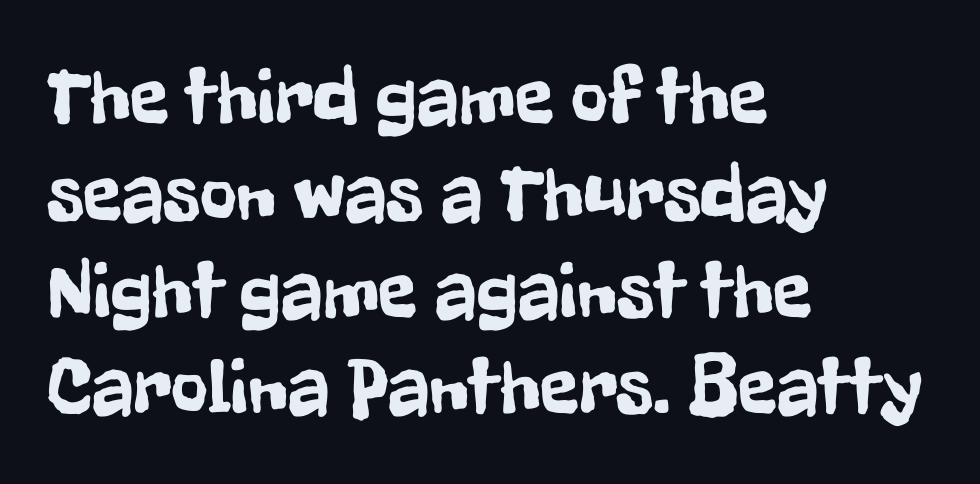
It's the straight-up-and-down kind of type. Anything drawn beneath the words? Only blank space. Horizontally, the lines are justified to the leading edge only. Is the letter spacing exaggerated? No — it looks like the ordinary default. A typesetter would call this proportional, since set widths differ per character.
